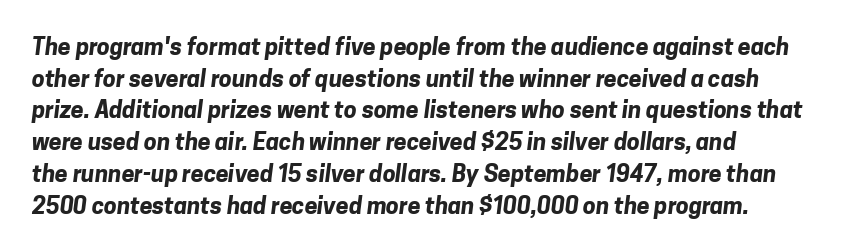
Q: Is the text bold? A: Yes.
Q: Is the text underlined? A: No.
Q: Is the spacing between letters normal or unusually wide? A: Normal.
Q: Is the spacing between lines tight, normal or loose? A: Normal.
